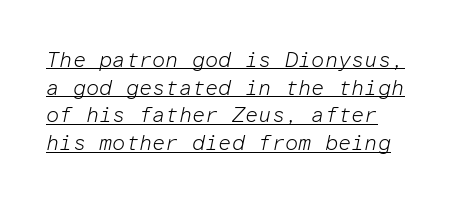
These lines were composed using italics. The line-height multiplier appears to be the usual default. Notice how a bar underscores the lettering throughout. Letters have the restrained weight of plain body copy at most.
